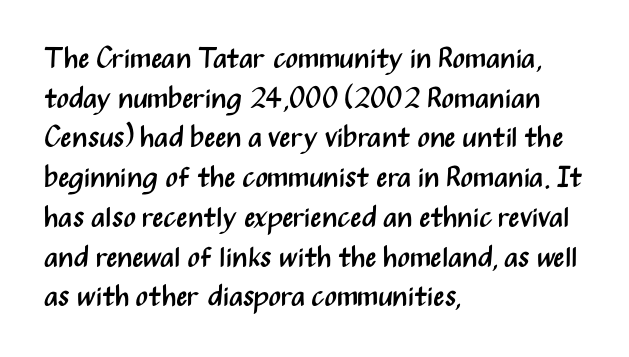
The image shows 29 px regular-weight, condensed sans-serif type, upright; set left-aligned, normal line spacing (1.37x), normal letter spacing, not underlined; medium stroke contrast and a medium x-height.
